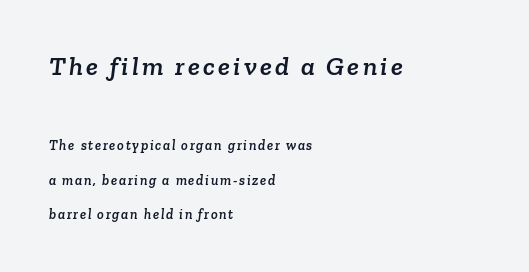
The lines in this sample share a left origin and differ only in where they stop. The passage shown stacks its lines with a broad gap. Of the two passages, the one on top uses the larger point size. The space beneath each line is pristine and unruled.
